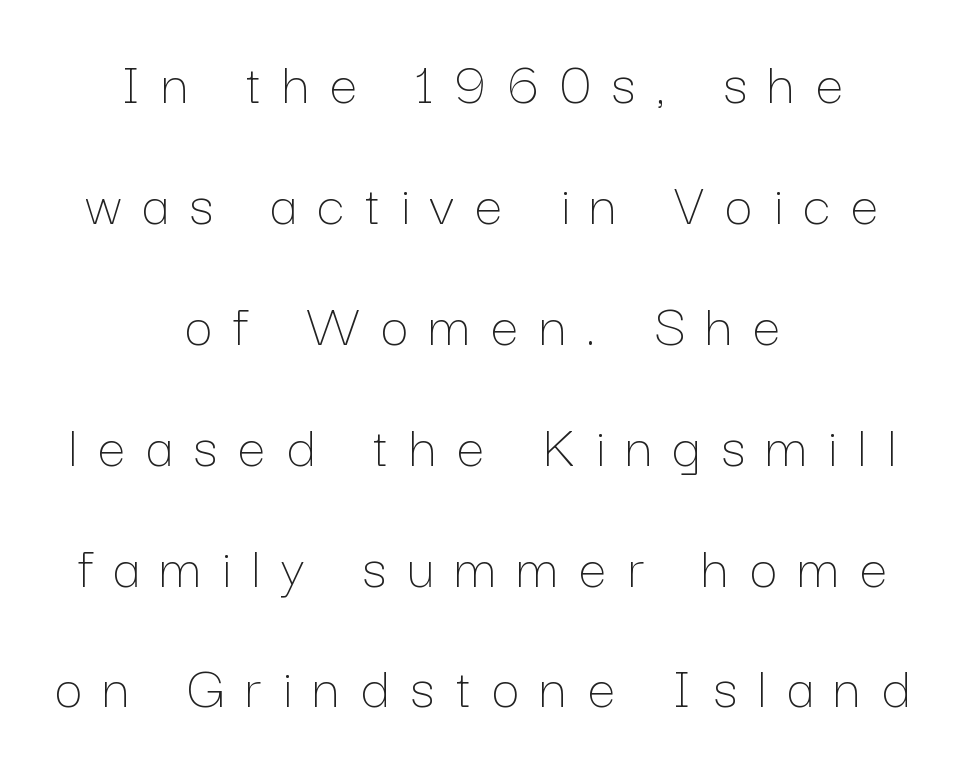
The rendering uses natural spacing where letterforms have individual widths. Nope, not italic — everything's standing straight. Interline gaps are noticeably wide in this sample. The paragraph has two soft edges and a firm central axis.
